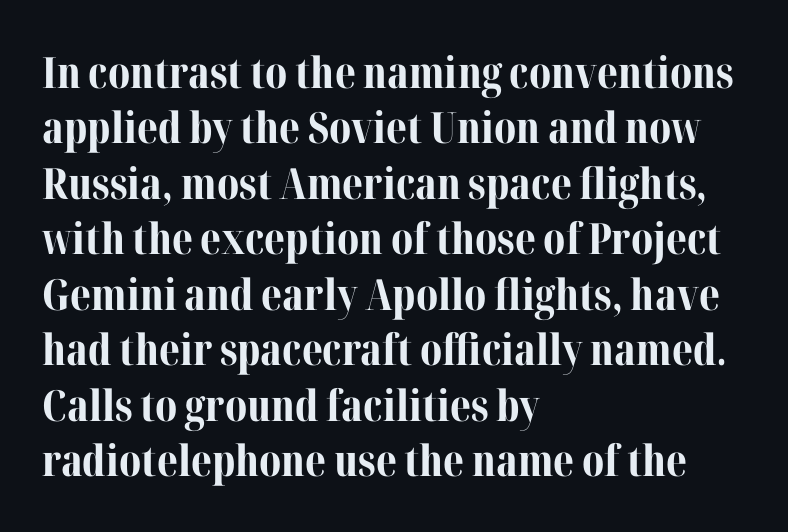
{"serif": "yes", "italic": "no", "bold": "yes", "weight": "bold", "width": "normal", "stroke_contrast": "medium", "x_height": "medium", "monospaced": "no", "underline": "no", "align": "left", "line_spacing": "normal", "line_spacing_ratio": 1.29, "letter_spacing": "normal", "letter_spacing_em": 0.0, "glyph_px": 43}
